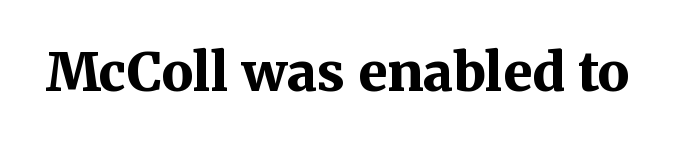
Q: Is the text bold? A: Yes.
Q: Is the text italic (slanted)? A: No, it is upright.
Q: Is the typeface a serif or a sans-serif typeface? A: Serif.
Q: Is the text underlined? A: No.
Q: Is the spacing between letters normal or unusually wide? A: Normal.
Q: Width (condensed, normal, or wide)? A: Normal.
Q: Stroke contrast? A: Medium.
Q: x-height? A: Medium.
Q: Monospaced? A: No.
